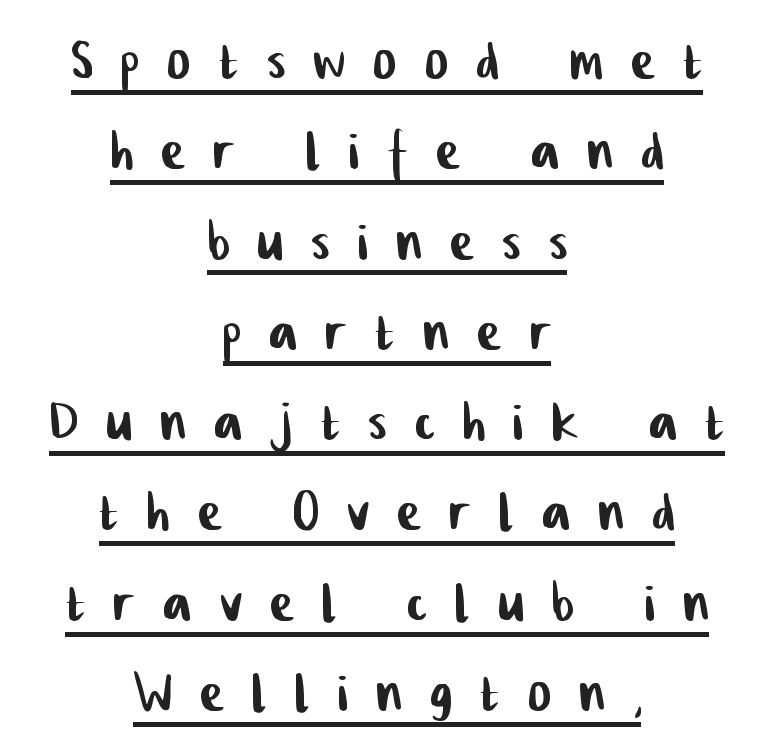
The whitespace from short lines is split evenly between both sides. Compared with typical body copy, the letter spacing here is much looser. You could not count columns in this text — the font is proportionally spaced. Leading: standard. Caption: lettering with a line underneath. Check where the strokes stop: nothing finishes them off — pure sans.
